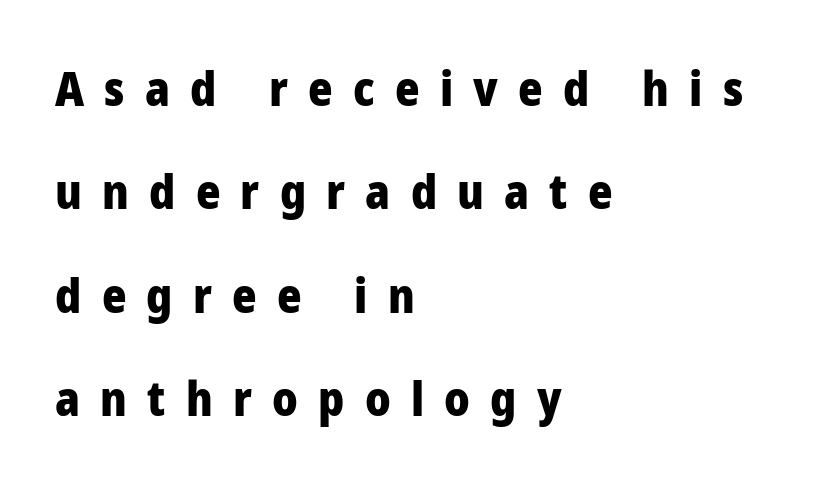
The image shows 47 px heavy sans-serif type, upright; set left-aligned, loose line spacing (2.2x), unusually wide letter spacing (+0.43 em), not underlined; low stroke contrast and a medium x-height.
